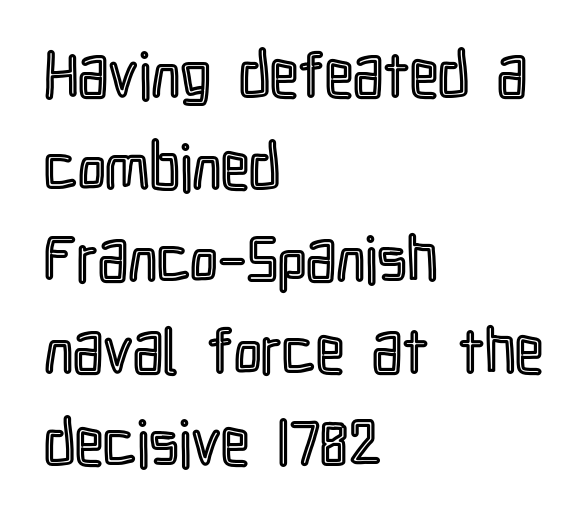
{"italic": "no", "width": "condensed", "x_height": "medium", "monospaced": "no", "underline": "no", "align": "left", "line_spacing": "normal", "line_spacing_ratio": 1.46, "letter_spacing": "normal", "letter_spacing_em": 0.0, "glyph_px": 63}
